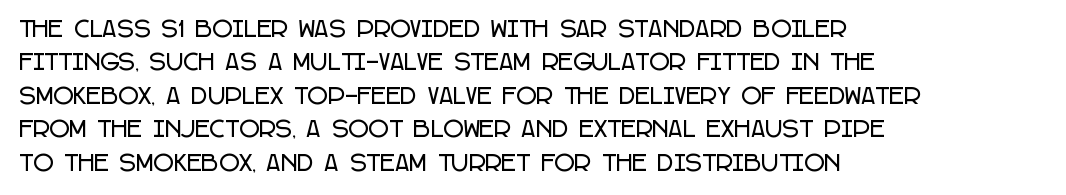
The image shows 22 px text type, upright; set left-aligned, normal line spacing (1.52x), normal letter spacing, not underlined.
